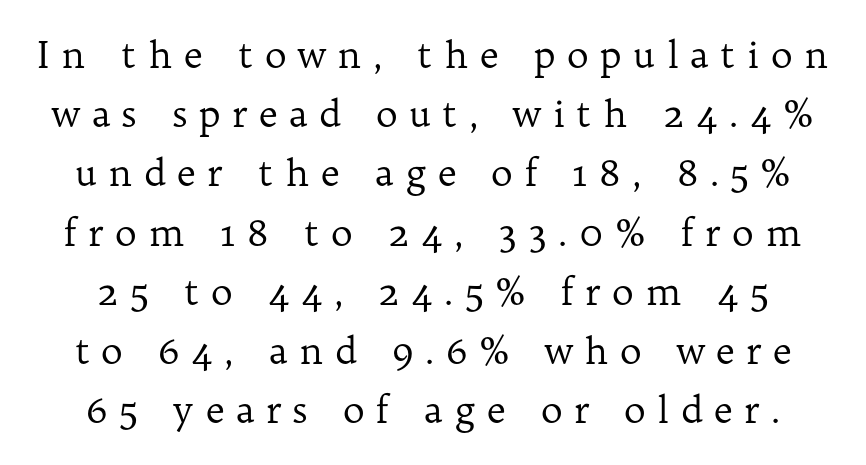
Display-style spreading of the glyphs; the letterfit is very open. No italicization has been applied; the sample stays upright. Successive baselines arrive at the customary interval. A typesetter would call this proportional, since set widths differ per character. The characters display serif detailing at their extremities. Letters have the restrained weight of plain body copy at most.
